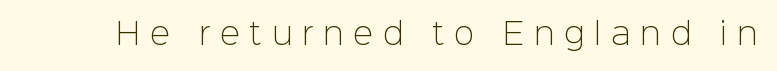
Q: Is the text bold? A: No.
Q: Is the text italic (slanted)? A: No, it is upright.
Q: Is the typeface a serif or a sans-serif typeface? A: Sans-serif.
Q: Is the text underlined? A: No.
Q: Is the spacing between letters normal or unusually wide? A: Unusually wide.
Q: Width (condensed, normal, or wide)? A: Normal.
Q: Stroke contrast? A: Low.
Q: x-height? A: Medium.
Q: Monospaced? A: No.
